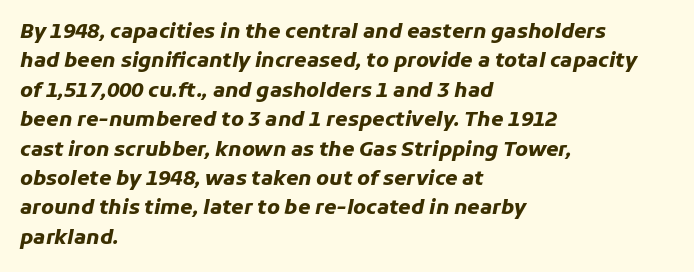
{"italic": "yes", "lean": "right", "slant_degrees": 11, "bold": "yes", "underline": "no", "align": "left", "line_spacing": "normal", "line_spacing_ratio": 1.47, "letter_spacing": "normal", "letter_spacing_em": 0.0, "glyph_px": 20}
